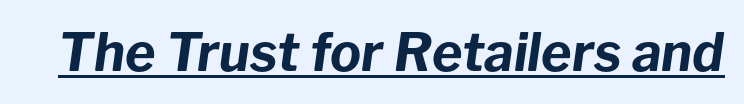
The image shows 52 px bold type, italic (leaning right); set normal letter spacing, underlined; low stroke contrast and a medium x-height.
